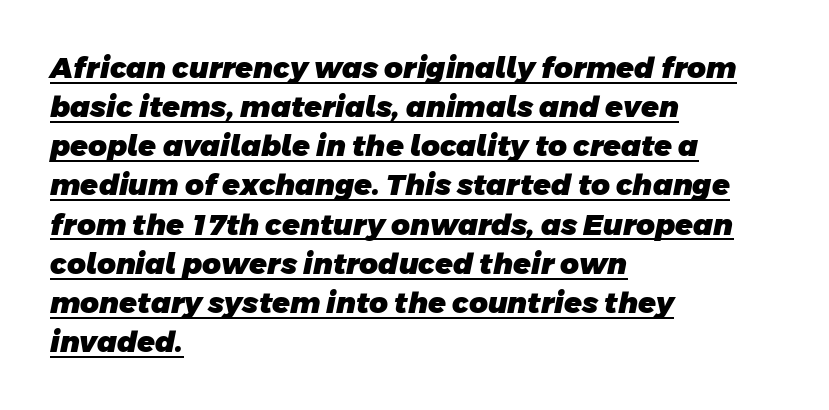
Q: Is the text bold? A: Yes.
Q: Is the typeface a serif or a sans-serif typeface? A: Sans-serif.
Q: Is the text underlined? A: Yes.
Q: How is the paragraph aligned? A: Left-aligned.
Q: Is the spacing between letters normal or unusually wide? A: Normal.
Q: Is the spacing between lines tight, normal or loose? A: Normal.
Q: Width (condensed, normal, or wide)? A: Normal.
Q: Stroke contrast? A: Low.
Q: x-height? A: Large.
Q: Monospaced? A: No.
